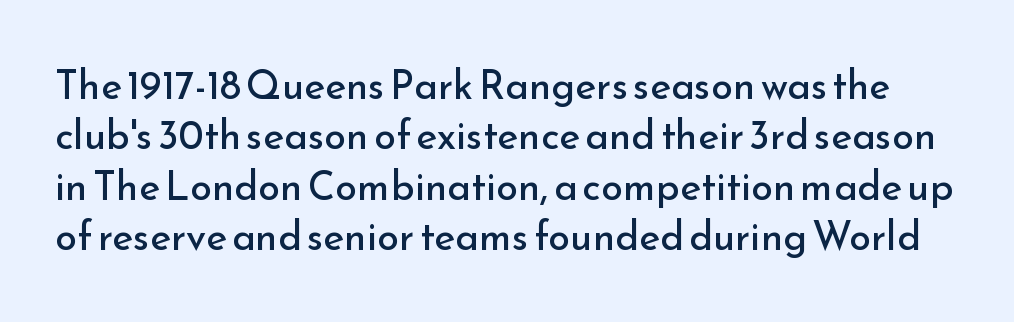
{"serif": "no", "italic": "no", "bold": "no", "weight": "regular", "width": "normal", "stroke_contrast": "low", "x_height": "small", "monospaced": "no", "underline": "no", "line_spacing": "normal", "line_spacing_ratio": 1.26, "letter_spacing": "normal", "letter_spacing_em": 0.0, "glyph_px": 40}
